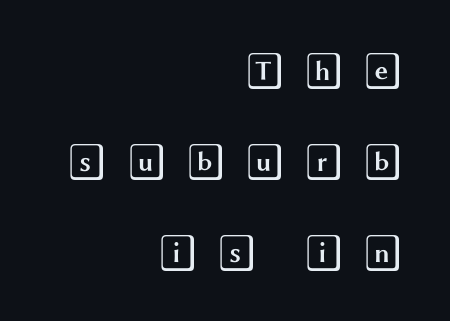
{"italic": "no", "width": "wide", "x_height": "large", "underline": "no", "align": "right", "line_spacing": "loose", "line_spacing_ratio": 2.46, "letter_spacing": "wide", "letter_spacing_em": 0.5, "glyph_px": 37}
